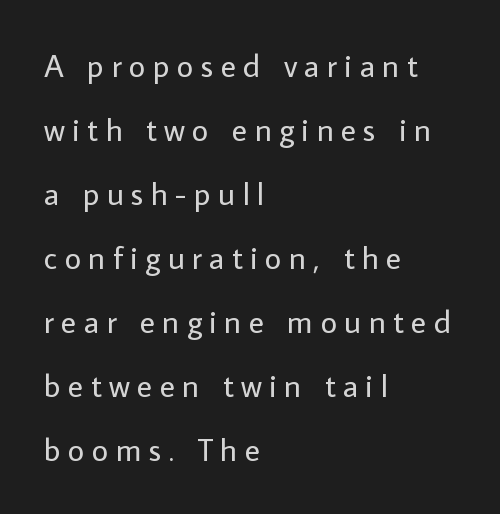
Q: Is the text bold? A: No.
Q: Is the text italic (slanted)? A: No, it is upright.
Q: Is the typeface a serif or a sans-serif typeface? A: Sans-serif.
Q: Is the text underlined? A: No.
Q: How is the paragraph aligned? A: Left-aligned.
Q: Is the spacing between letters normal or unusually wide? A: Unusually wide.
Q: Is the spacing between lines tight, normal or loose? A: Loose.
Q: Width (condensed, normal, or wide)? A: Normal.
Q: Stroke contrast? A: Low.
Q: x-height? A: Medium.
Q: Monospaced? A: No.
